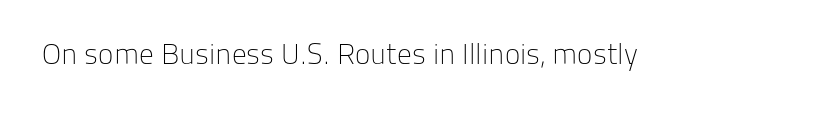
The image shows 29 px light sans-serif type, upright; set normal letter spacing, not underlined; low stroke contrast and a medium x-height.
